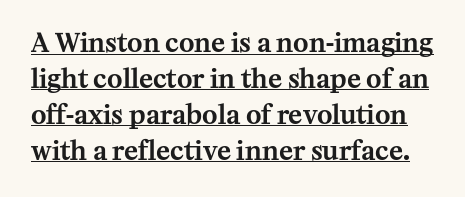
The image shows 26 px text type, upright; set normal line spacing (1.38x), normal letter spacing, underlined.
